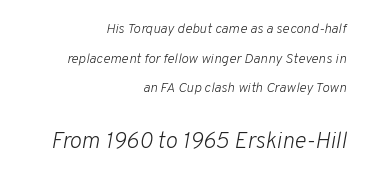
The lines are spread far apart with generous leading. The characters are drawn with everyday or finer stroke widths. The lines are quadded right. The typography opts for an oblique posture over an upright one.
